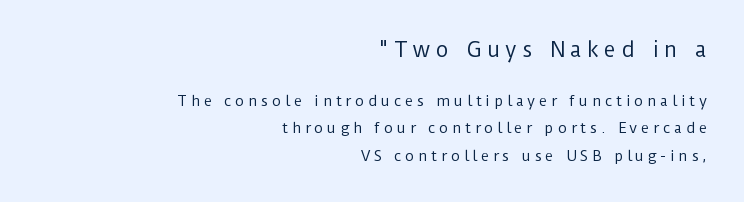
In terms of leading, this rendering errs on the spacious side. Teacher's note: observe the even right margin — that is flush-right alignment. Heaviness? Minimal to ordinary, like unemphasized prose. Observe the wide spacing: letters keep a clear distance from each other. Two sizes are in play, and the larger belongs to the first block. If you drew a line through each stem, it would be perfectly vertical.
